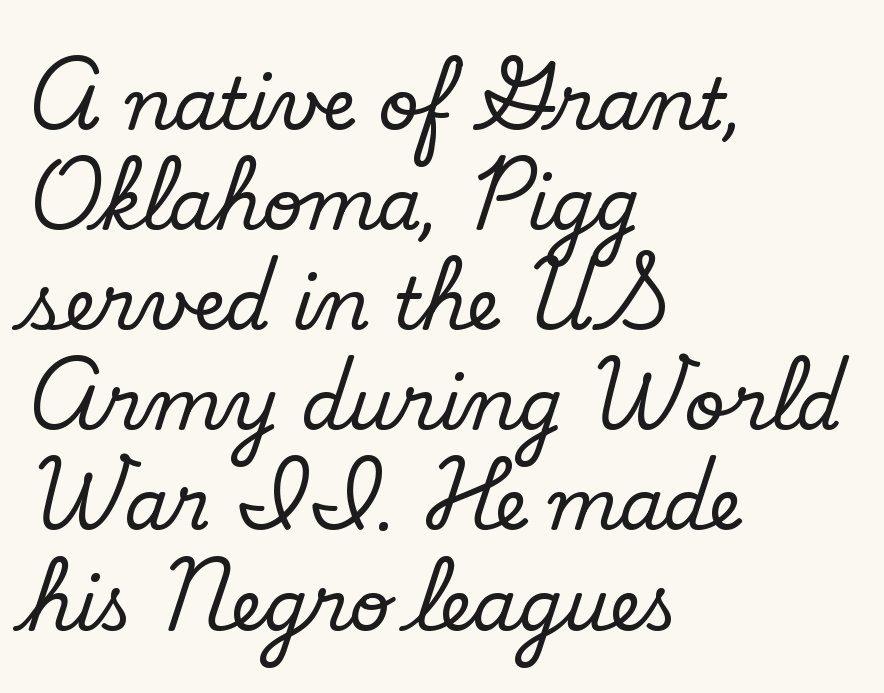
Q: Is the text bold? A: No.
Q: Is the typeface a serif or a sans-serif typeface? A: Sans-serif.
Q: Is the text underlined? A: No.
Q: How is the paragraph aligned? A: Left-aligned.
Q: Is the spacing between letters normal or unusually wide? A: Normal.
Q: Is the spacing between lines tight, normal or loose? A: Normal.
Q: Width (condensed, normal, or wide)? A: Normal.
Q: Stroke contrast? A: Low.
Q: x-height? A: Small.
Q: Monospaced? A: No.
